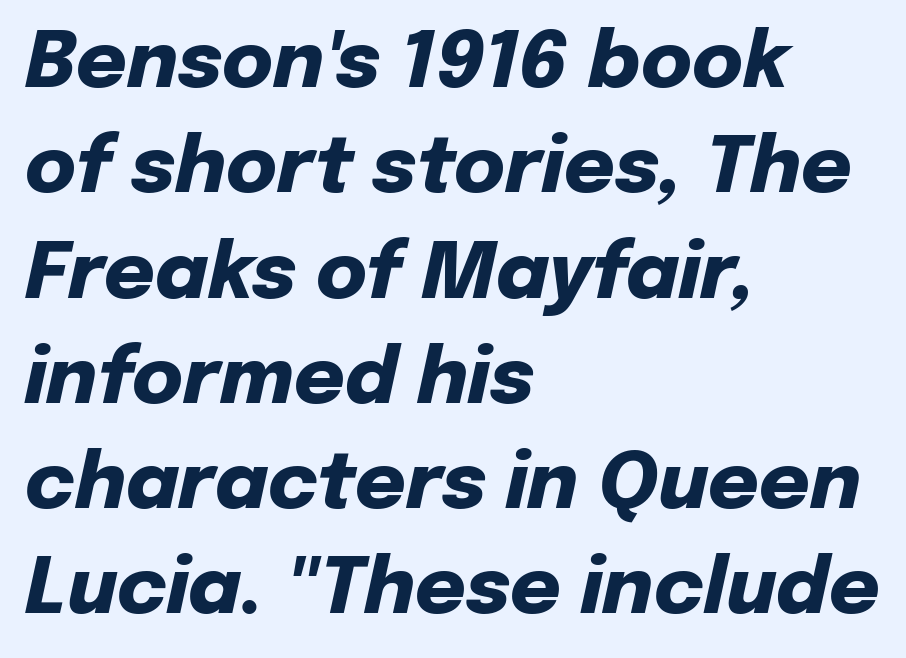
The passage shown is not underscored anywhere. Notice how thick the strokes are: this is what a full bold looks like. The text block is weighted toward the left margin, trailing off unevenly rightward. Do the characters align in a grid? No, the font is proportional. Rows of type keep a routine distance in the vertical direction.
